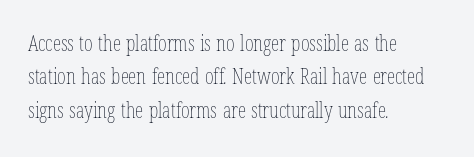
The image shows 21 px text type; set left-aligned, normal line spacing (1.59x), normal letter spacing, not underlined.
